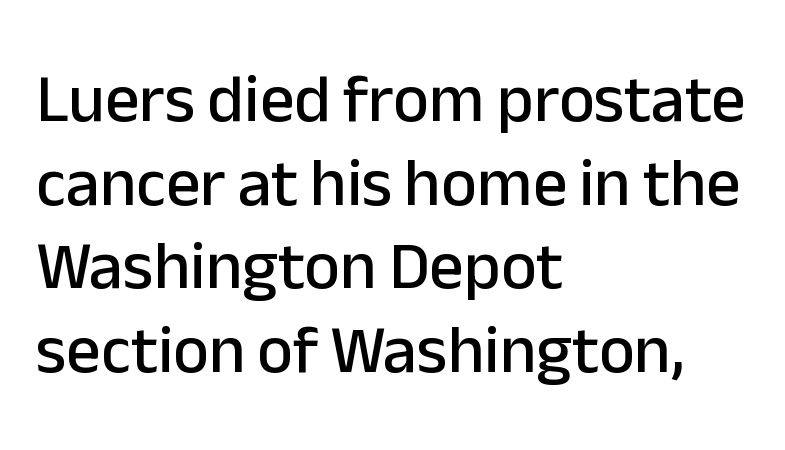
Q: Is the text italic (slanted)? A: No, it is upright.
Q: Is the typeface a serif or a sans-serif typeface? A: Sans-serif.
Q: Is the text underlined? A: No.
Q: How is the paragraph aligned? A: Left-aligned.
Q: Is the spacing between letters normal or unusually wide? A: Normal.
Q: Width (condensed, normal, or wide)? A: Normal.
Q: Stroke contrast? A: Low.
Q: x-height? A: Medium.
Q: Monospaced? A: No.
